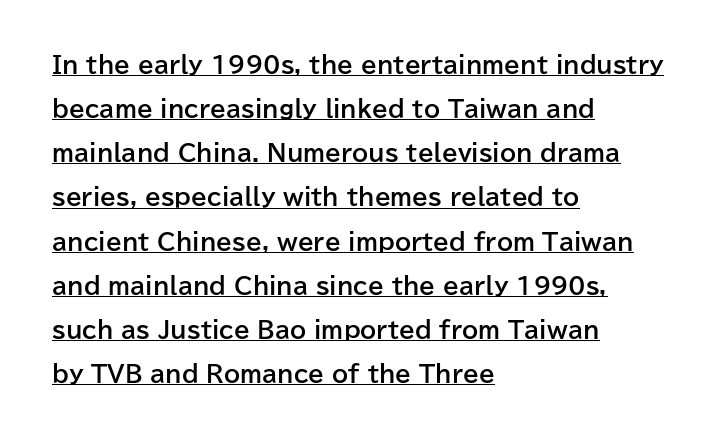
Underlining? Definitely there. Glyph-to-glyph distance matches everyday printed text. Successive baselines arrive slowly, with a big drop between each. A roman cut, with each character standing at attention. Heft: maximum for text — a bold.
